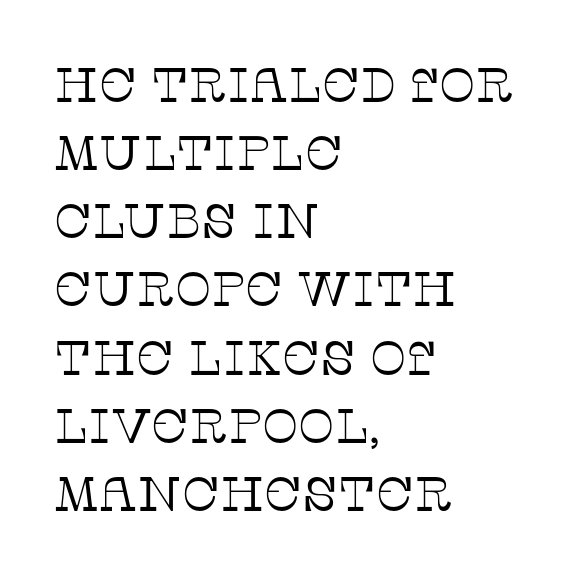
{"serif": "yes", "italic": "no", "bold": "no", "weight": "thin", "width": "normal", "stroke_contrast": "low", "x_height": "large", "monospaced": "no", "underline": "no", "align": "left", "line_spacing": "normal", "line_spacing_ratio": 1.42, "letter_spacing": "normal", "letter_spacing_em": 0.0, "glyph_px": 48}
